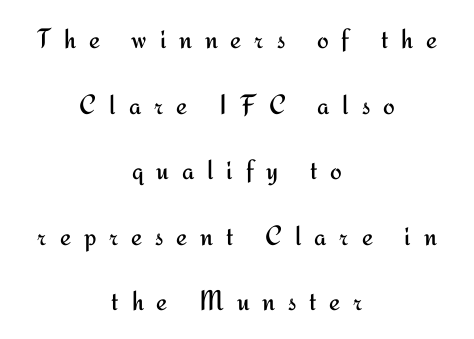
Q: Is the text bold? A: No.
Q: Is the text italic (slanted)? A: No, it is upright.
Q: Is the typeface a serif or a sans-serif typeface? A: Sans-serif.
Q: Is the text underlined? A: No.
Q: How is the paragraph aligned? A: Centered.
Q: Is the spacing between letters normal or unusually wide? A: Unusually wide.
Q: Is the spacing between lines tight, normal or loose? A: Loose.
Q: Width (condensed, normal, or wide)? A: Normal.
Q: Stroke contrast? A: Medium.
Q: x-height? A: Small.
Q: Monospaced? A: No.
